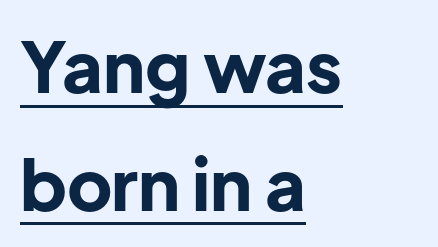
{"serif": "no", "italic": "no", "bold": "yes", "weight": "bold", "width": "normal", "stroke_contrast": "low", "x_height": "medium", "monospaced": "no", "underline": "yes", "align": "left", "line_spacing": "normal", "line_spacing_ratio": 1.68, "letter_spacing": "normal", "letter_spacing_em": 0.0, "glyph_px": 70}
